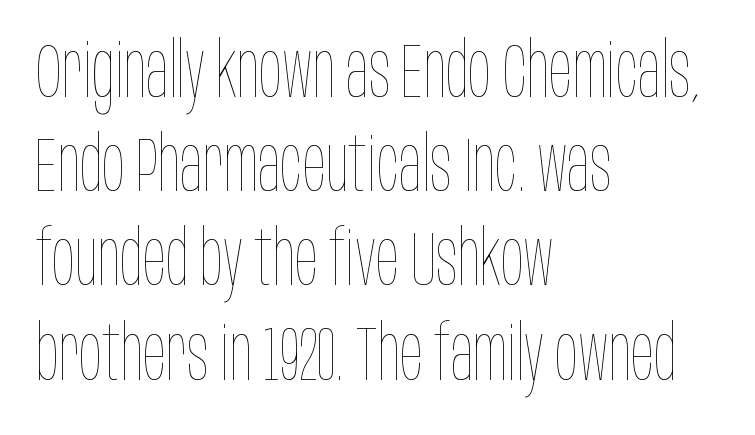
The type is set solid horizontally, with unmodified tracking. When letters stand straight like this, we call the style roman or upright. The paragraph has a hard left edge and a soft right edge. Bold? No — there's no thickening of the strokes. The glyphs are unaccompanied by any horizontal stroke below them.
